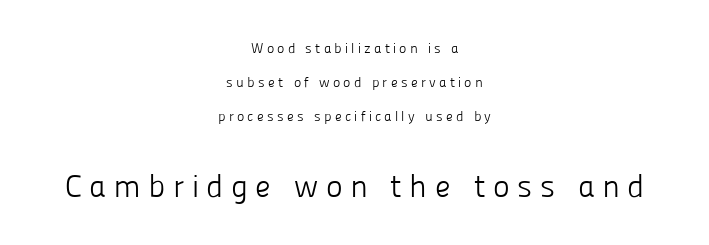
The face used here is proportionally spaced, like ordinary book or web type. Words float on clear page, feet unadorned. Glyph-to-glyph distance is far greater than everyday printed text. The face used here appears at its bigger size in the lower chunk. Type style note: lacks serifs. Counters stay open thanks to moderate or lighter strokes.
